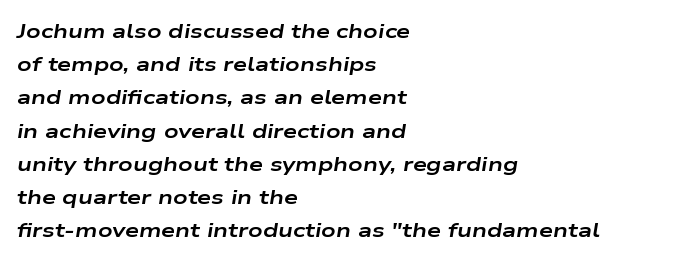
The image shows 20 px bold type, italic (leaning right); set left-aligned, normal line spacing (1.66x), normal letter spacing, not underlined.
